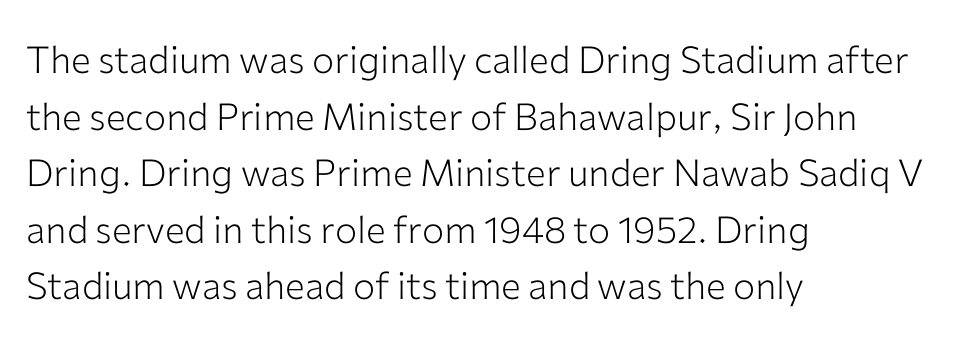
Q: Is the text bold? A: No.
Q: Is the text italic (slanted)? A: No, it is upright.
Q: Is the typeface a serif or a sans-serif typeface? A: Sans-serif.
Q: Is the text underlined? A: No.
Q: How is the paragraph aligned? A: Left-aligned.
Q: Is the spacing between letters normal or unusually wide? A: Normal.
Q: Is the spacing between lines tight, normal or loose? A: Normal.
Q: Width (condensed, normal, or wide)? A: Normal.
Q: Stroke contrast? A: Low.
Q: x-height? A: Medium.
Q: Monospaced? A: No.
